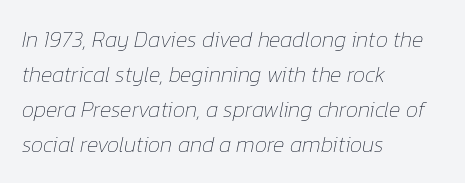
{"italic": "yes", "lean": "right", "slant_degrees": 12, "bold": "no", "underline": "no", "align": "left", "line_spacing": "normal", "line_spacing_ratio": 1.59, "letter_spacing": "normal", "letter_spacing_em": 0.0, "glyph_px": 22}
